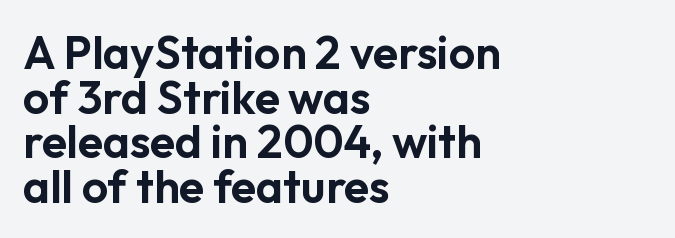
The image shows 46 px sans-serif type, upright; set left-aligned, tight line spacing (0.97x), normal letter spacing, not underlined; low stroke contrast and a medium x-height.
